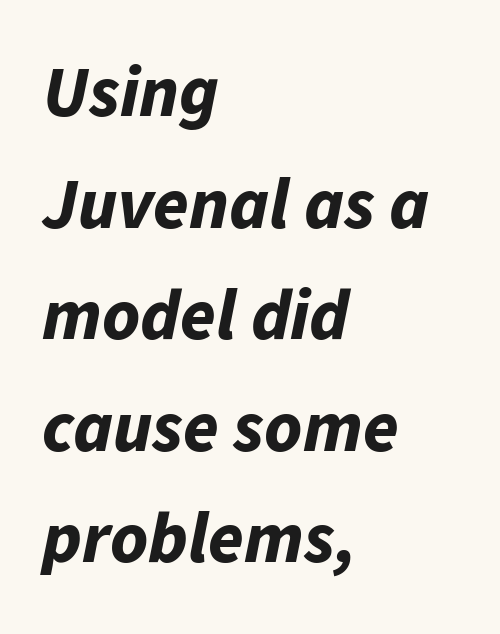
The rendering uses natural spacing where letterforms have individual widths. The glyphs are unaccompanied by any horizontal stroke below them. The letters are slanted; this is an italic face. Heavy-handed strokes throughout: this text is bold. This sample is left-justified, so line endings fall wherever the words run out. A typesetter would call this leading conventional body-copy spacing.
